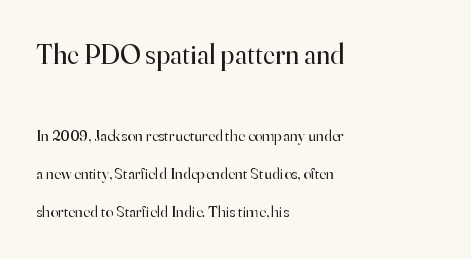
{"serif": "yes", "italic": "no", "bold": "no", "weight": "regular", "width": "normal", "stroke_contrast": "high", "x_height": "small", "monospaced": "no", "underline": "no", "align": "left", "line_spacing": "loose", "line_spacing_ratio": 2.38, "letter_spacing": "normal", "letter_spacing_em": 0.0, "larger_block": "first", "size_ratio": 1.75, "glyph_px": 28}
